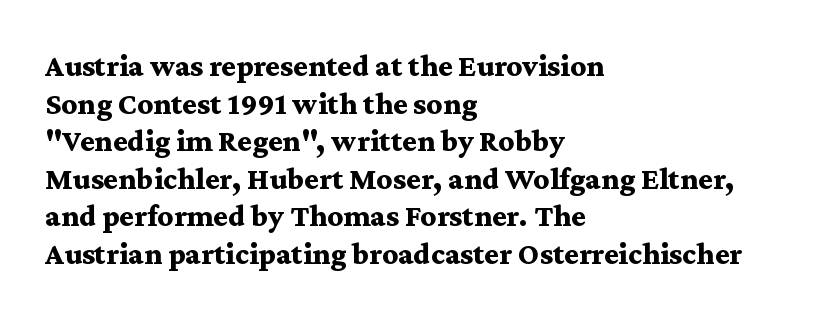
Q: Is the text bold? A: Yes.
Q: Is the text italic (slanted)? A: No, it is upright.
Q: Is the typeface a serif or a sans-serif typeface? A: Serif.
Q: Is the text underlined? A: No.
Q: How is the paragraph aligned? A: Left-aligned.
Q: Is the spacing between letters normal or unusually wide? A: Normal.
Q: Width (condensed, normal, or wide)? A: Wide.
Q: Stroke contrast? A: Medium.
Q: x-height? A: Medium.
Q: Monospaced? A: No.
